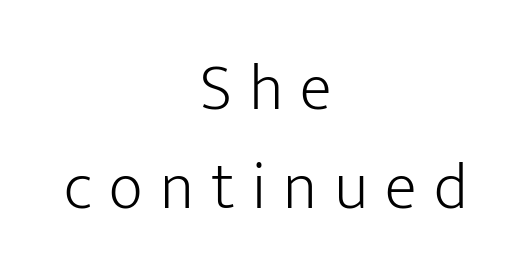
{"serif": "no", "italic": "no", "bold": "no", "weight": "light", "width": "normal", "stroke_contrast": "low", "x_height": "medium", "monospaced": "no", "underline": "no", "align": "center", "line_spacing": "normal", "line_spacing_ratio": 1.5, "letter_spacing": "wide", "letter_spacing_em": 0.26, "glyph_px": 66}
